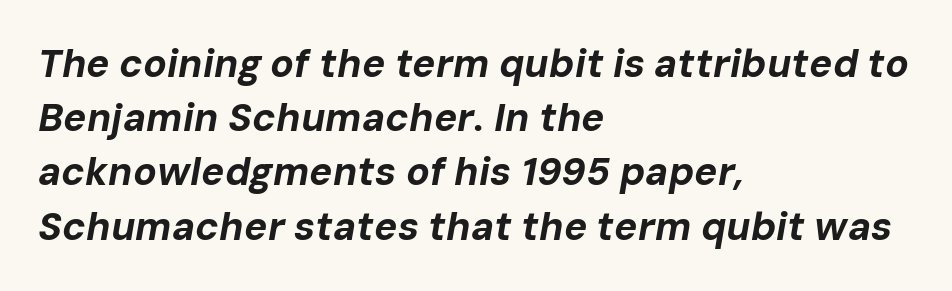
Q: Is the text bold? A: Yes.
Q: Is the text italic (slanted)? A: Yes, it leans right by about 10 degrees.
Q: Is the text underlined? A: No.
Q: How is the paragraph aligned? A: Left-aligned.
Q: Is the spacing between letters normal or unusually wide? A: Normal.
Q: Is the spacing between lines tight, normal or loose? A: Normal.
Q: Width (condensed, normal, or wide)? A: Normal.
Q: Stroke contrast? A: Low.
Q: x-height? A: Medium.
Q: Monospaced? A: No.
